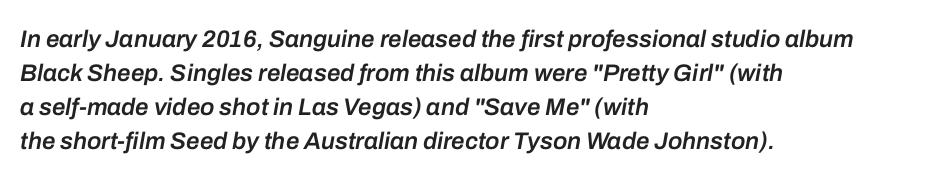
{"italic": "yes", "lean": "right", "slant_degrees": 10, "bold": "semi", "underline": "no", "align": "left", "line_spacing": "normal", "line_spacing_ratio": 1.42, "letter_spacing": "normal", "letter_spacing_em": 0.0, "glyph_px": 24}
